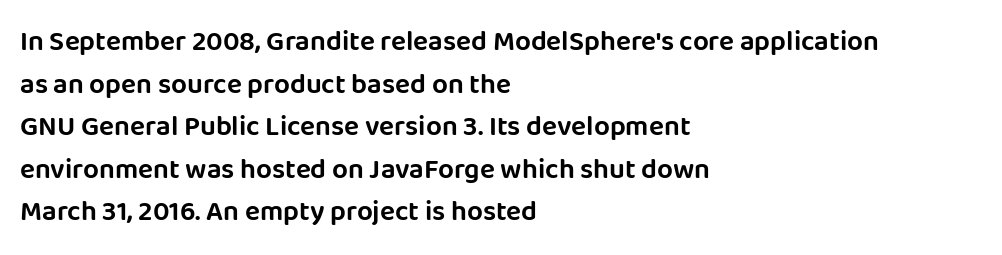
Q: Is the text italic (slanted)? A: No, it is upright.
Q: Is the typeface a serif or a sans-serif typeface? A: Sans-serif.
Q: Is the text underlined? A: No.
Q: How is the paragraph aligned? A: Left-aligned.
Q: Is the spacing between letters normal or unusually wide? A: Normal.
Q: Is the spacing between lines tight, normal or loose? A: Normal.
Q: Width (condensed, normal, or wide)? A: Normal.
Q: Stroke contrast? A: Low.
Q: x-height? A: Large.
Q: Monospaced? A: No.
